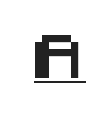
Every word sits above its own underline. Posture: upright roman. The rendering shows plain stroke endings on the letterforms — a sans-serif design.
